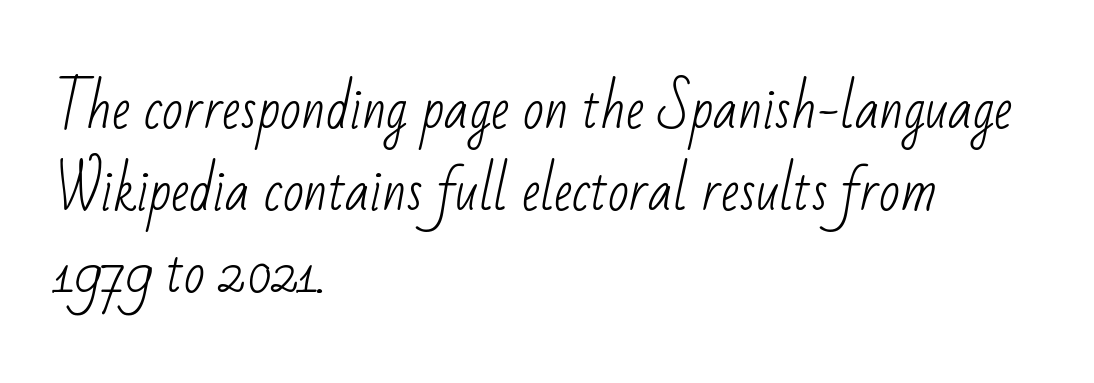
{"serif": "no", "bold": "no", "weight": "light", "width": "condensed", "stroke_contrast": "low", "x_height": "small", "monospaced": "no", "underline": "no", "align": "left", "line_spacing": "normal", "line_spacing_ratio": 1.49, "letter_spacing": "normal", "letter_spacing_em": 0.0, "glyph_px": 55}
